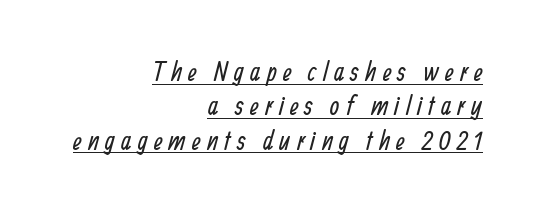
The image shows 27 px text type; set right-aligned, normal line spacing (1.27x), unusually wide letter spacing (+0.23 em), underlined.
